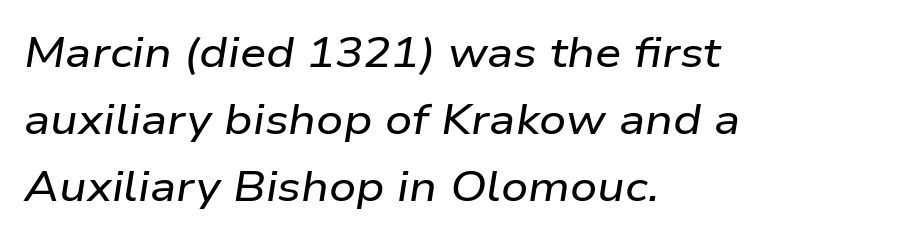
{"italic": "yes", "lean": "right", "slant_degrees": 9, "width": "wide", "stroke_contrast": "low", "x_height": "medium", "monospaced": "no", "underline": "no", "align": "left", "line_spacing": "normal", "line_spacing_ratio": 1.59, "letter_spacing": "normal", "letter_spacing_em": 0.0, "glyph_px": 42}
